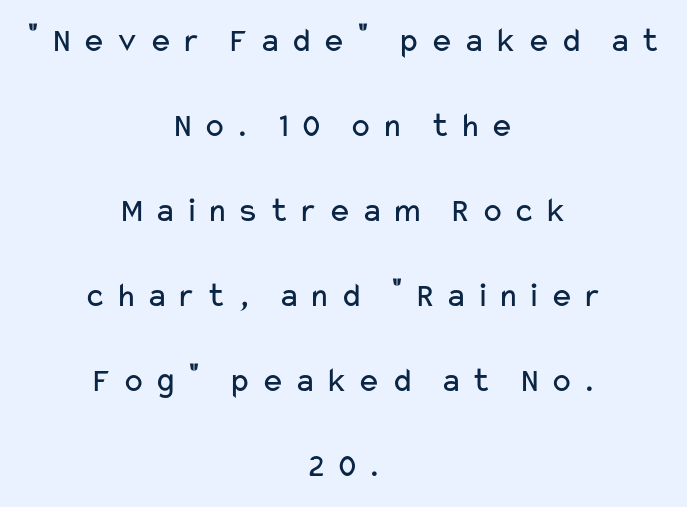
The image shows 35 px regular-weight, wide sans-serif type, upright; set centered, loose line spacing (2.43x), unusually wide letter spacing (+0.25 em), not underlined; low stroke contrast and a medium x-height.
